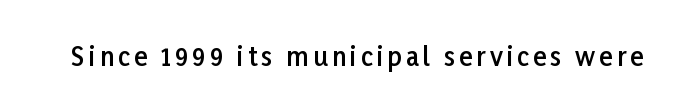
The image shows 25 px text type, upright; set not underlined.
